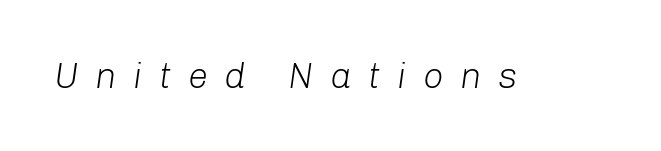
Q: Is the text bold? A: No.
Q: Is the text italic (slanted)? A: Yes, it leans right by about 8 degrees.
Q: Is the text underlined? A: No.
Q: Is the spacing between letters normal or unusually wide? A: Unusually wide.
Q: Width (condensed, normal, or wide)? A: Normal.
Q: Stroke contrast? A: Low.
Q: x-height? A: Medium.
Q: Monospaced? A: No.
